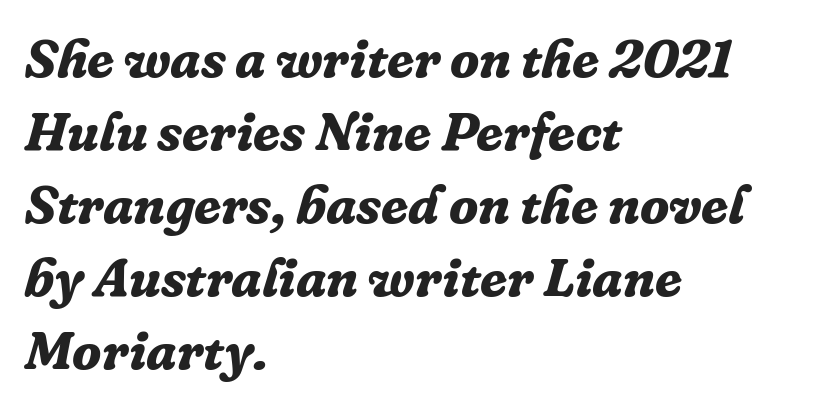
{"serif": "yes", "italic": "yes", "lean": "right", "slant_degrees": 16, "bold": "yes", "weight": "bold", "width": "normal", "stroke_contrast": "low", "x_height": "medium", "monospaced": "no", "underline": "no", "align": "left", "line_spacing": "normal", "line_spacing_ratio": 1.35, "letter_spacing": "normal", "letter_spacing_em": 0.0, "glyph_px": 54}
